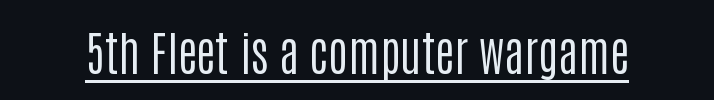
The image shows 47 px regular-weight, condensed sans-serif type, upright; set normal letter spacing, underlined; low stroke contrast and a large x-height.
